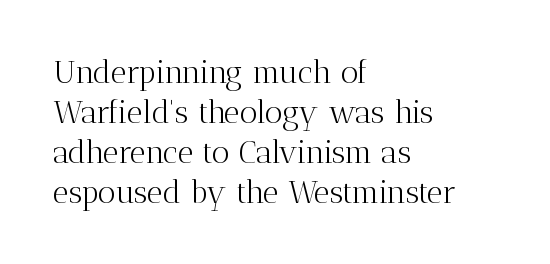
The image shows 31 px light serif type, upright; set left-aligned, normal line spacing (1.29x), normal letter spacing, not underlined; medium stroke contrast and a medium x-height.
